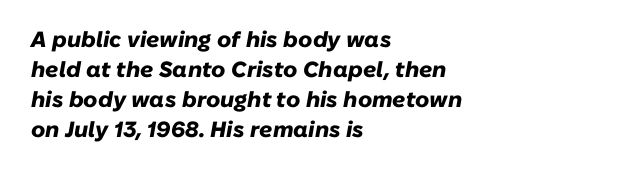
The string is rendered with underlining switched off. How heavy is the stroke? Heavy — this is a bold. The passage shown stacks its lines at a standard gap. Reading down the block, your eye returns to a fixed left position each line. Students, note that the glyphs here touch the page at normal intervals. A typesetter would mark this as italic.
